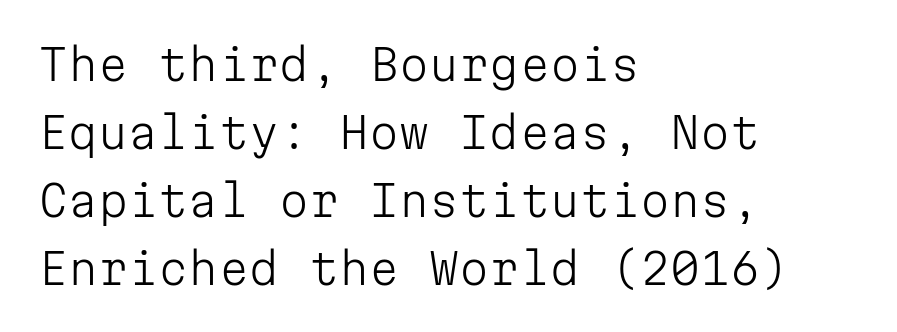
{"serif": "no", "italic": "no", "bold": "no", "weight": "light", "width": "normal", "stroke_contrast": "low", "x_height": "medium", "monospaced": "yes", "underline": "no", "align": "left", "line_spacing": "normal", "line_spacing_ratio": 1.58, "letter_spacing": "normal", "letter_spacing_em": 0.0, "glyph_px": 43}
